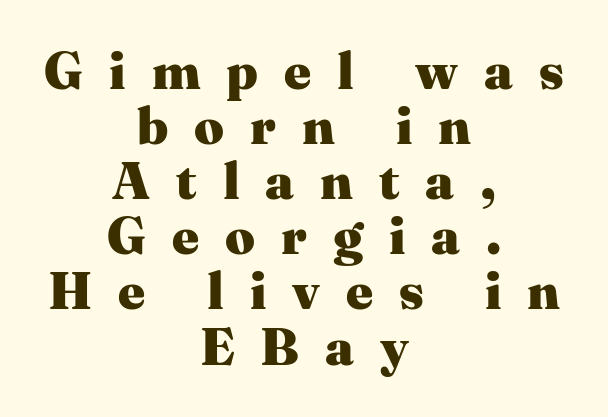
The image shows 52 px heavy serif type, upright; set centered, tight line spacing (1.06x), unusually wide letter spacing (+0.5 em), not underlined; medium stroke contrast and a medium x-height.
